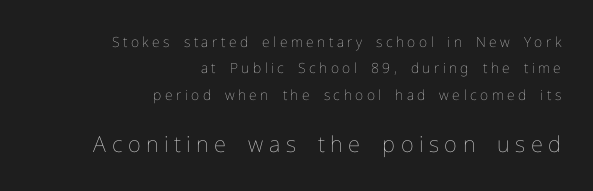
The image shows 22 px text type, upright; set right-aligned, line spacing 1.88x, unusually wide letter spacing (+0.25 em), not underlined; the second (bottom) block is 1.57x larger.
